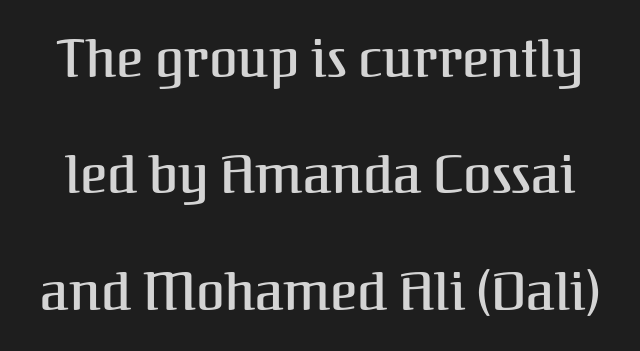
Here the glyphs are tracked normally, forming tight word shapes. Do the letters lean? They stand straight. Yep, those are serifs on the letters. Rule under the text: the space is simply empty.
